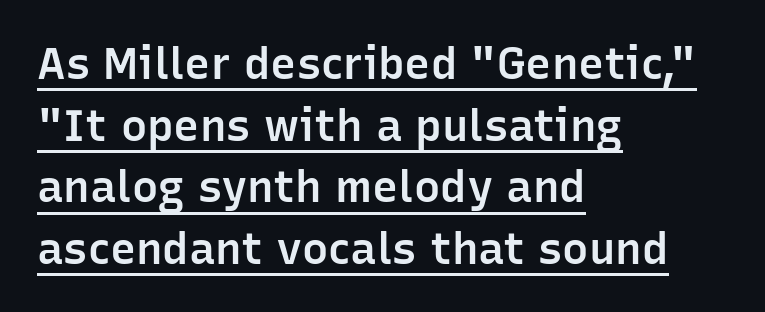
The image shows 44 px semibold sans-serif type, upright; set left-aligned, normal line spacing (1.4x), normal letter spacing, underlined; low stroke contrast and a medium x-height.
